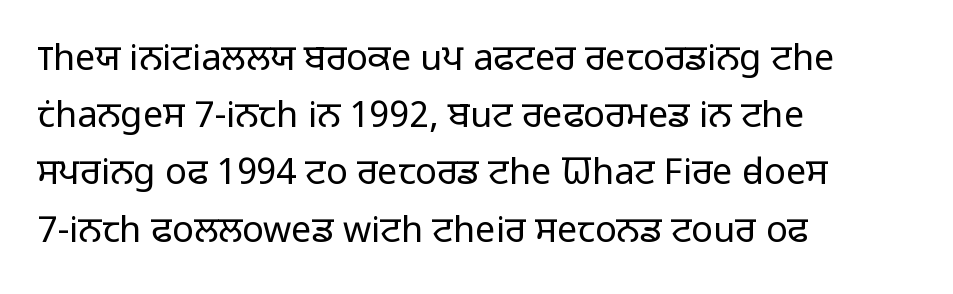
Line starts are locked; line ends wander. You could not count columns in this text — the font is proportionally spaced. The line texture is even and compact thanks to regular tracking. Examine the stroke ends and you'll find no serifs.
